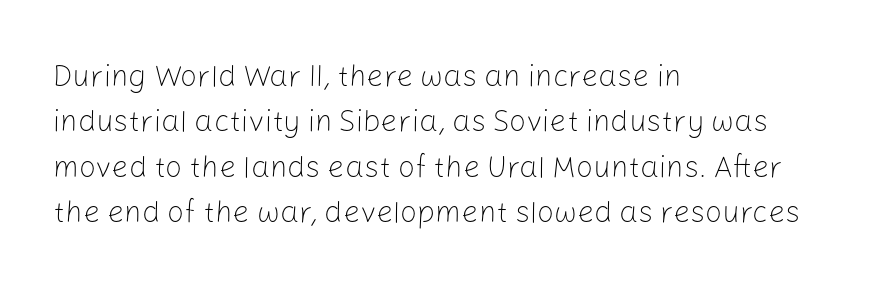
The image shows 30 px light sans-serif type, upright; set left-aligned, normal line spacing (1.51x), normal letter spacing, not underlined; low stroke contrast and a medium x-height.
